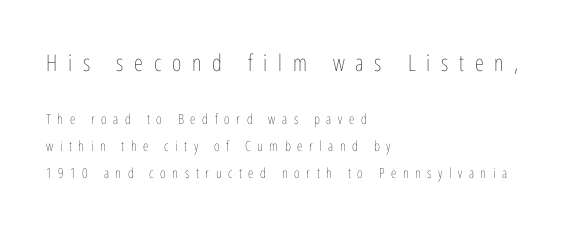
Q: Is the text bold? A: No.
Q: Is the text italic (slanted)? A: No, it is upright.
Q: Is the text underlined? A: No.
Q: How is the paragraph aligned? A: Left-aligned.
Q: Is the spacing between letters normal or unusually wide? A: Unusually wide.
Q: Is the spacing between lines tight, normal or loose? A: Loose.
Q: Which block of text is set in a larger size, the first (top) or the second (bottom)? A: The first (top) one.
